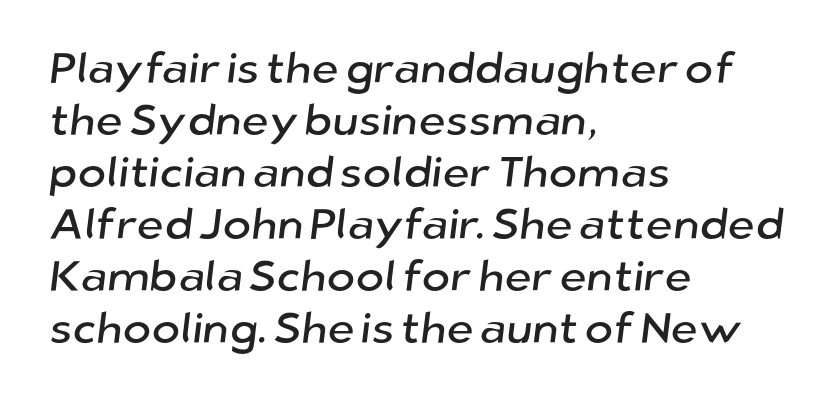
The image shows 43 px sans-serif type; set left-aligned, line spacing 1.21x, normal letter spacing, not underlined; low stroke contrast and a medium x-height.
